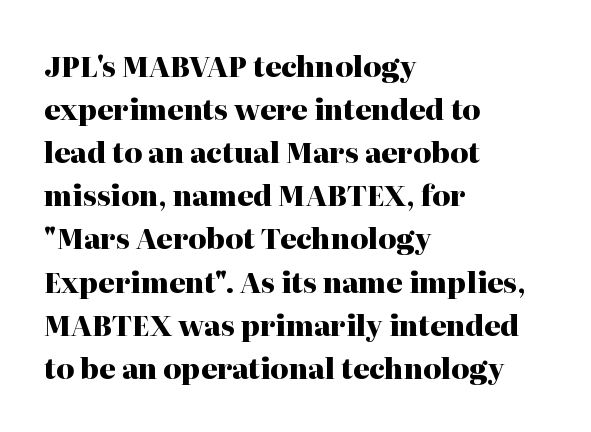
{"serif": "yes", "italic": "no", "bold": "yes", "weight": "heavy", "width": "normal", "stroke_contrast": "high", "x_height": "medium", "monospaced": "no", "underline": "no", "align": "left", "line_spacing": "normal", "line_spacing_ratio": 1.54, "letter_spacing": "normal", "letter_spacing_em": 0.0, "glyph_px": 28}
